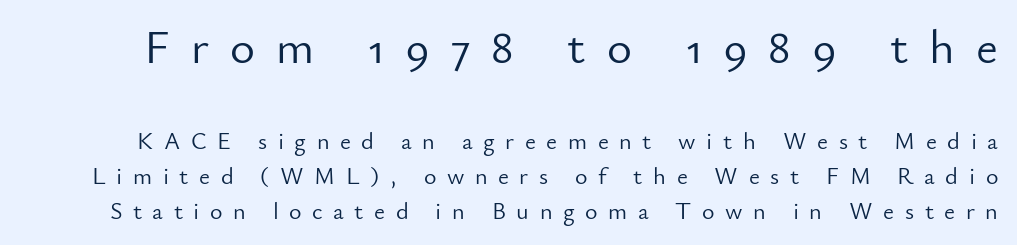
The image shows 48 px light sans-serif type, upright; set normal line spacing (1.45x), unusually wide letter spacing (+0.44 em), not underlined; the first (top) block is 2.0x larger; low stroke contrast and a small x-height.
